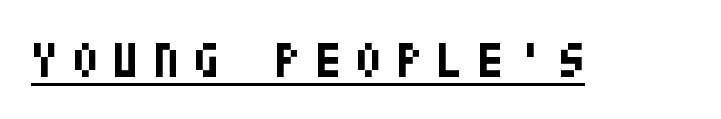
The image shows 49 px bold, condensed sans-serif type, upright; set unusually wide letter spacing (+0.28 em), underlined; low stroke contrast and a large x-height.
